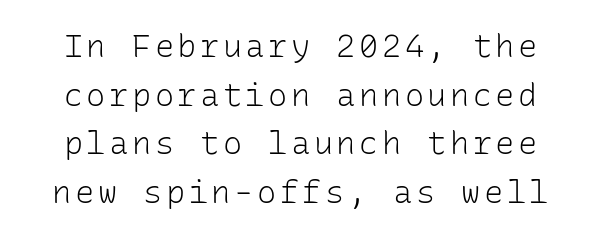
{"serif": "no", "italic": "no", "bold": "no", "weight": "light", "width": "normal", "stroke_contrast": "low", "x_height": "medium", "monospaced": "yes", "underline": "no", "line_spacing": "normal", "line_spacing_ratio": 1.52, "glyph_px": 32}
